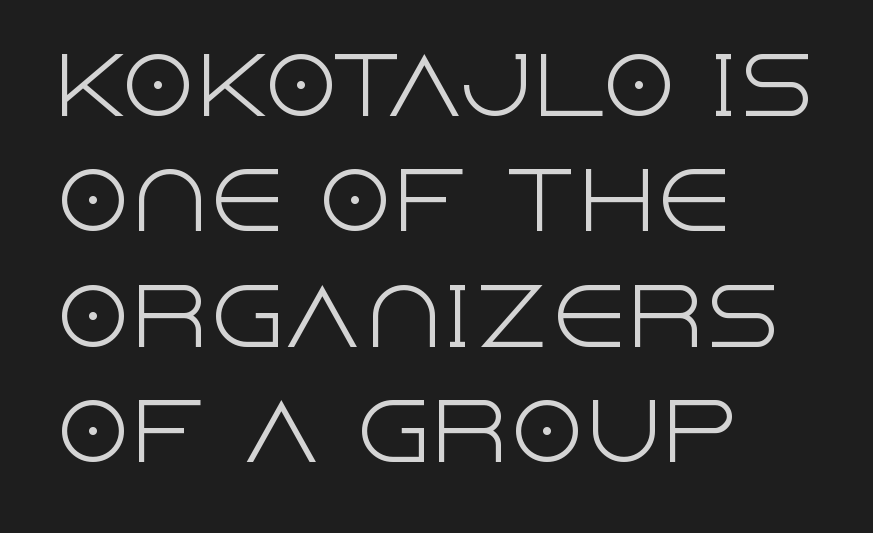
{"serif": "no", "italic": "no", "bold": "no", "weight": "light", "width": "normal", "x_height": "large", "monospaced": "no", "underline": "no", "align": "left", "line_spacing": "normal", "line_spacing_ratio": 1.5, "letter_spacing": "normal", "letter_spacing_em": 0.0, "glyph_px": 77}
